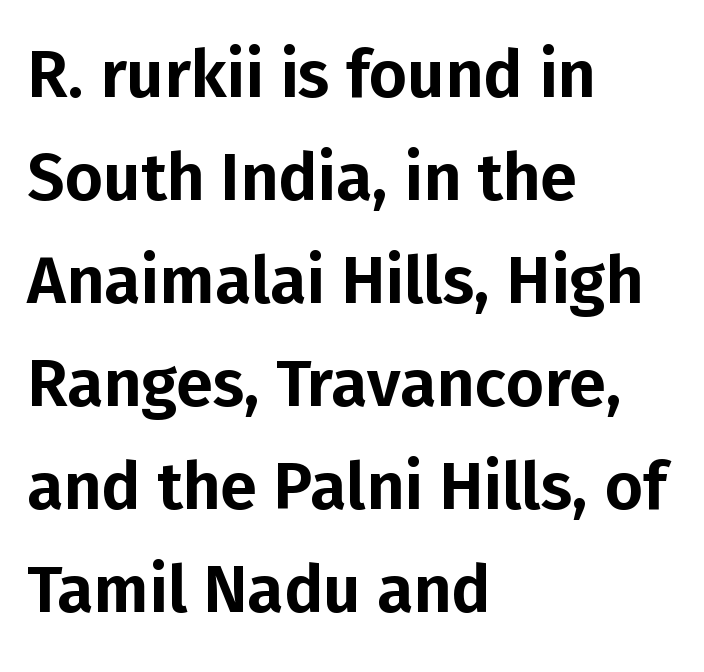
{"serif": "no", "italic": "no", "width": "normal", "stroke_contrast": "low", "x_height": "medium", "monospaced": "no", "underline": "no", "align": "left", "line_spacing": "normal", "line_spacing_ratio": 1.56, "letter_spacing": "normal", "letter_spacing_em": 0.0, "glyph_px": 66}
